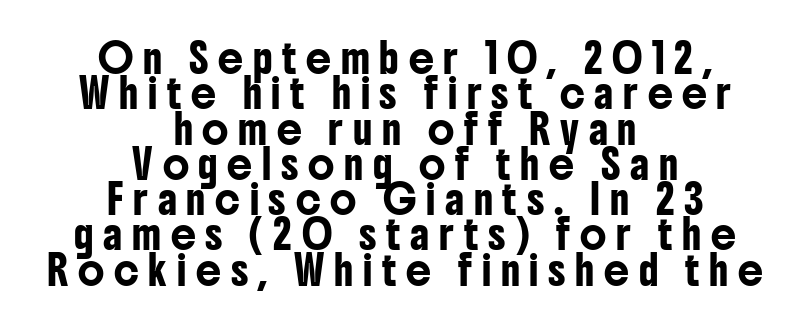
{"serif": "no", "italic": "no", "width": "condensed", "stroke_contrast": "low", "x_height": "medium", "monospaced": "no", "underline": "no", "align": "center", "line_spacing": "normal", "line_spacing_ratio": 1.26, "letter_spacing": "wide", "letter_spacing_em": 0.35, "glyph_px": 28}
